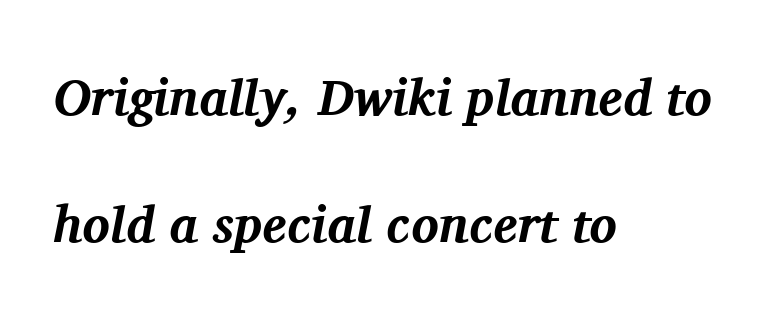
Q: Is the text bold? A: Yes.
Q: Is the text italic (slanted)? A: Yes, it leans right by about 11 degrees.
Q: Is the typeface a serif or a sans-serif typeface? A: Serif.
Q: Is the text underlined? A: No.
Q: How is the paragraph aligned? A: Left-aligned.
Q: Is the spacing between letters normal or unusually wide? A: Normal.
Q: Is the spacing between lines tight, normal or loose? A: Loose.
Q: Width (condensed, normal, or wide)? A: Normal.
Q: Stroke contrast? A: Medium.
Q: x-height? A: Medium.
Q: Monospaced? A: No.
